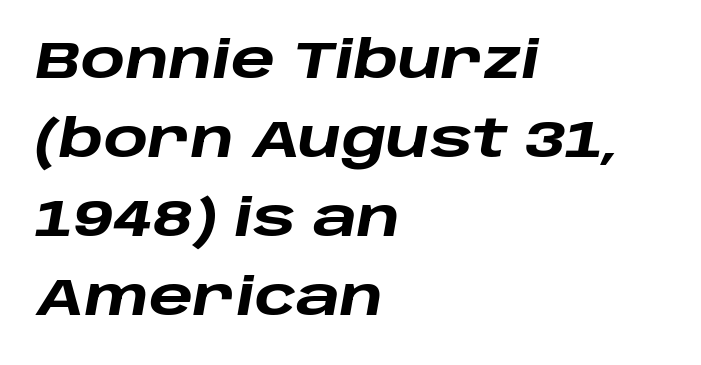
Q: Is the text bold? A: Yes.
Q: Is the text italic (slanted)? A: Yes, it leans right by about 10 degrees.
Q: Is the text underlined? A: No.
Q: How is the paragraph aligned? A: Left-aligned.
Q: Is the spacing between letters normal or unusually wide? A: Normal.
Q: Is the spacing between lines tight, normal or loose? A: Normal.
Q: Width (condensed, normal, or wide)? A: Wide.
Q: Stroke contrast? A: Low.
Q: x-height? A: Large.
Q: Monospaced? A: No.
